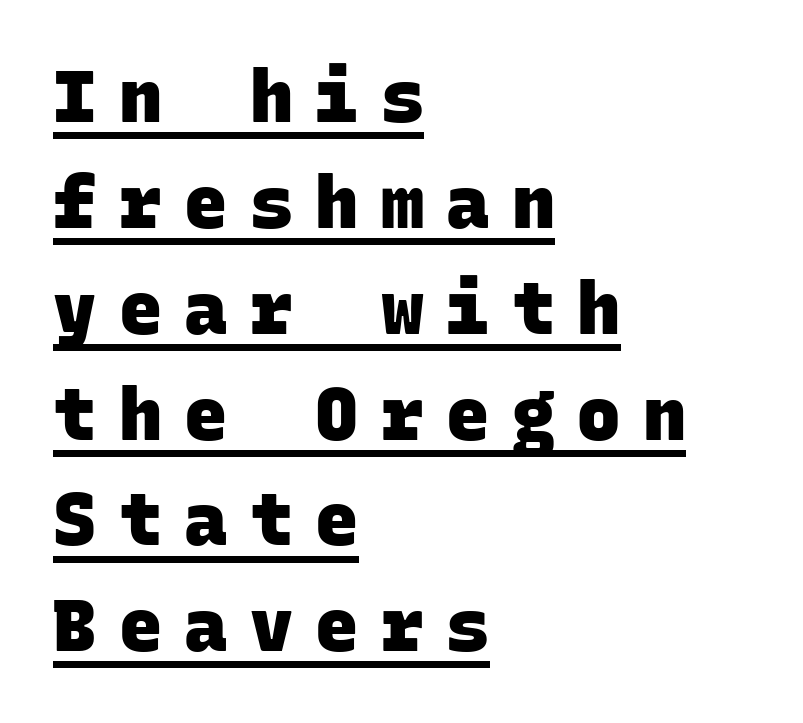
The image shows 72 px heavy sans-serif type, monospaced; set left-aligned, normal line spacing (1.47x), unusually wide letter spacing (+0.31 em), underlined; low stroke contrast and a large x-height.
